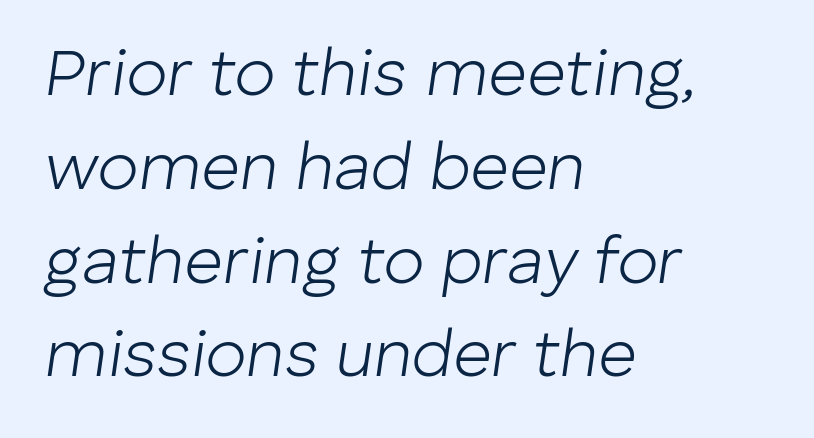
Q: Is the text bold? A: No.
Q: Is the text italic (slanted)? A: Yes, it leans right by about 8 degrees.
Q: Is the text underlined? A: No.
Q: How is the paragraph aligned? A: Left-aligned.
Q: Is the spacing between letters normal or unusually wide? A: Normal.
Q: Is the spacing between lines tight, normal or loose? A: Normal.
Q: Width (condensed, normal, or wide)? A: Normal.
Q: Stroke contrast? A: Low.
Q: x-height? A: Medium.
Q: Monospaced? A: No.
